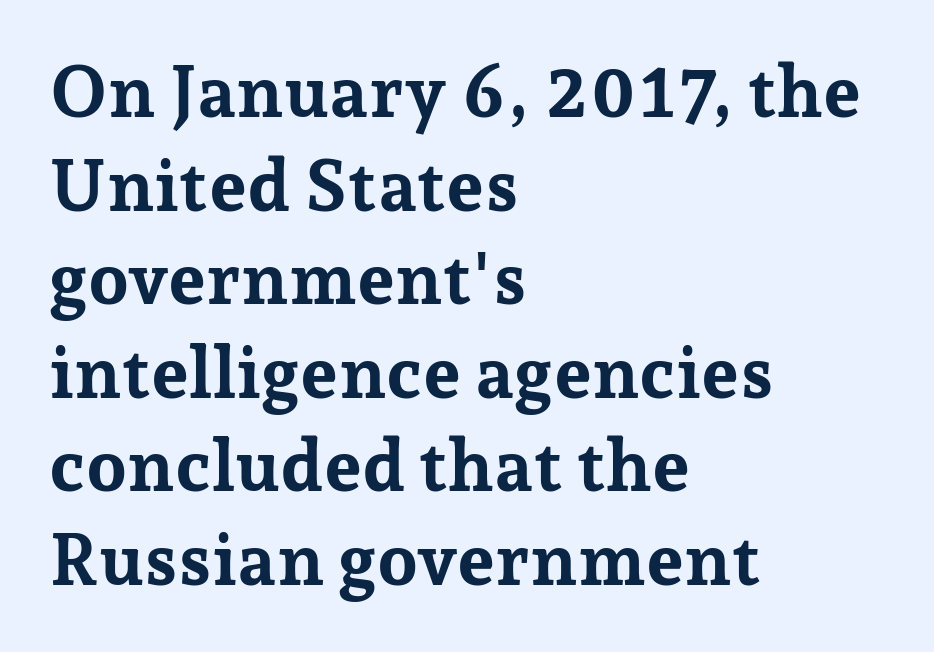
Q: Is the text bold? A: Yes.
Q: Is the text italic (slanted)? A: No, it is upright.
Q: Is the typeface a serif or a sans-serif typeface? A: Serif.
Q: Is the text underlined? A: No.
Q: How is the paragraph aligned? A: Left-aligned.
Q: Is the spacing between letters normal or unusually wide? A: Normal.
Q: Is the spacing between lines tight, normal or loose? A: Normal.
Q: Width (condensed, normal, or wide)? A: Normal.
Q: Stroke contrast? A: Low.
Q: x-height? A: Medium.
Q: Monospaced? A: No.
